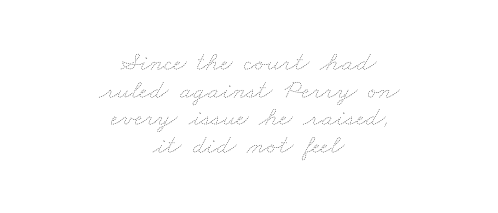
How would I describe the line gaps? Narrow and economical. Ink coverage per letter is moderate at most. Letters rest on an invisible, unmarked baseline. The line texture is even and compact thanks to regular tracking. Alignment: centered.
